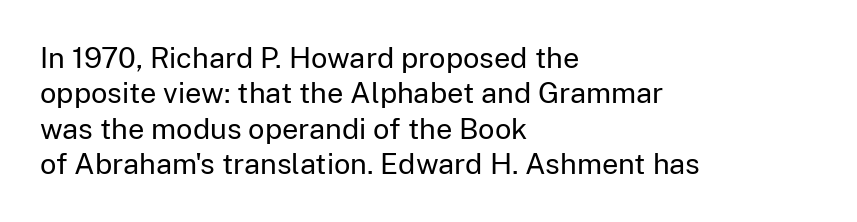
The image shows 29 px regular-weight sans-serif type, upright; set left-aligned, line spacing 1.22x, normal letter spacing, not underlined; low stroke contrast and a medium x-height.
